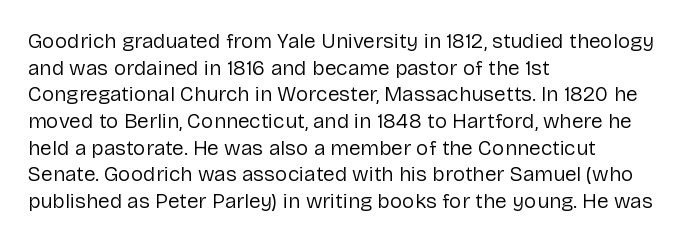
The image shows 21 px text type, upright; set left-aligned, normal line spacing (1.27x), normal letter spacing, not underlined.
